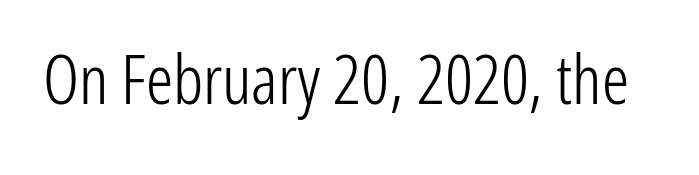
{"serif": "no", "italic": "no", "bold": "no", "weight": "light", "width": "condensed", "stroke_contrast": "low", "x_height": "medium", "monospaced": "no", "underline": "no", "letter_spacing": "normal", "letter_spacing_em": 0.0, "glyph_px": 68}
